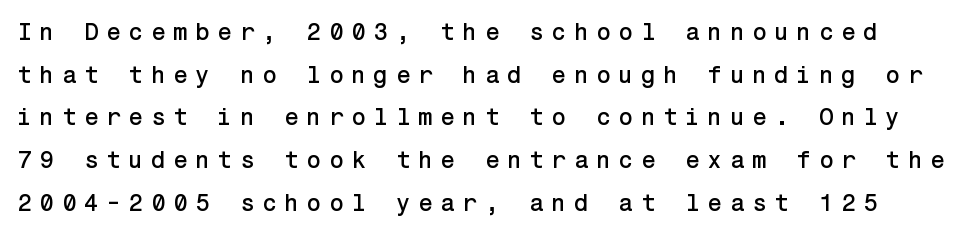
Q: Is the text italic (slanted)? A: No, it is upright.
Q: Is the text underlined? A: No.
Q: Is the spacing between letters normal or unusually wide? A: Unusually wide.
